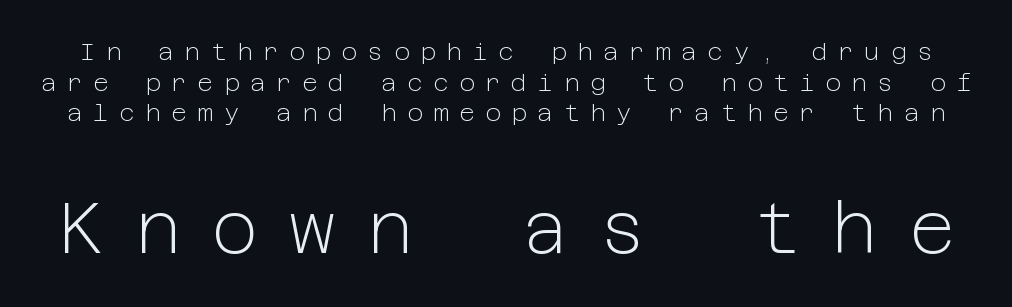
Q: Is the text bold? A: No.
Q: Is the text italic (slanted)? A: No, it is upright.
Q: Is the typeface a serif or a sans-serif typeface? A: Sans-serif.
Q: Is the text underlined? A: No.
Q: Is the spacing between letters normal or unusually wide? A: Unusually wide.
Q: Is the spacing between lines tight, normal or loose? A: Normal.
Q: Which block of text is set in a larger size, the first (top) or the second (bottom)? A: The second (bottom) one.
Q: Width (condensed, normal, or wide)? A: Normal.
Q: Stroke contrast? A: Low.
Q: x-height? A: Medium.
